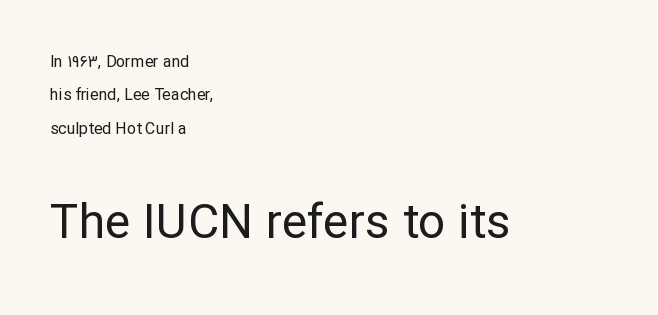
{"serif": "no", "italic": "no", "bold": "no", "weight": "regular", "width": "normal", "stroke_contrast": "low", "x_height": "medium", "monospaced": "no", "underline": "no", "align": "left", "line_spacing": "loose", "line_spacing_ratio": 2.08, "letter_spacing": "normal", "letter_spacing_em": 0.0, "larger_block": "second", "size_ratio": 3.0, "glyph_px": 48}
